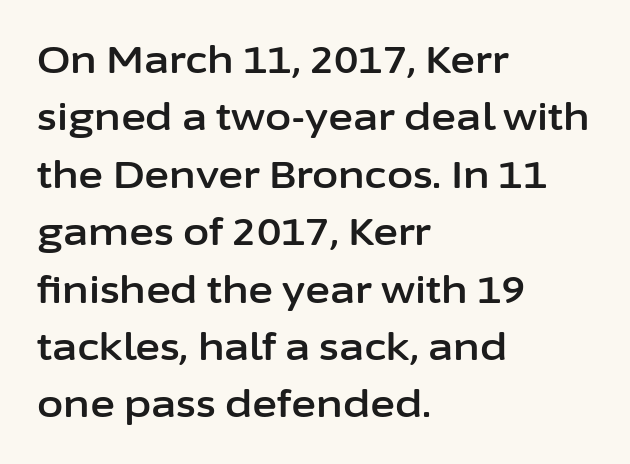
{"serif": "no", "italic": "no", "width": "normal", "stroke_contrast": "low", "x_height": "medium", "monospaced": "no", "underline": "no", "align": "left", "line_spacing": "normal", "line_spacing_ratio": 1.51, "letter_spacing": "normal", "letter_spacing_em": 0.0, "glyph_px": 38}
